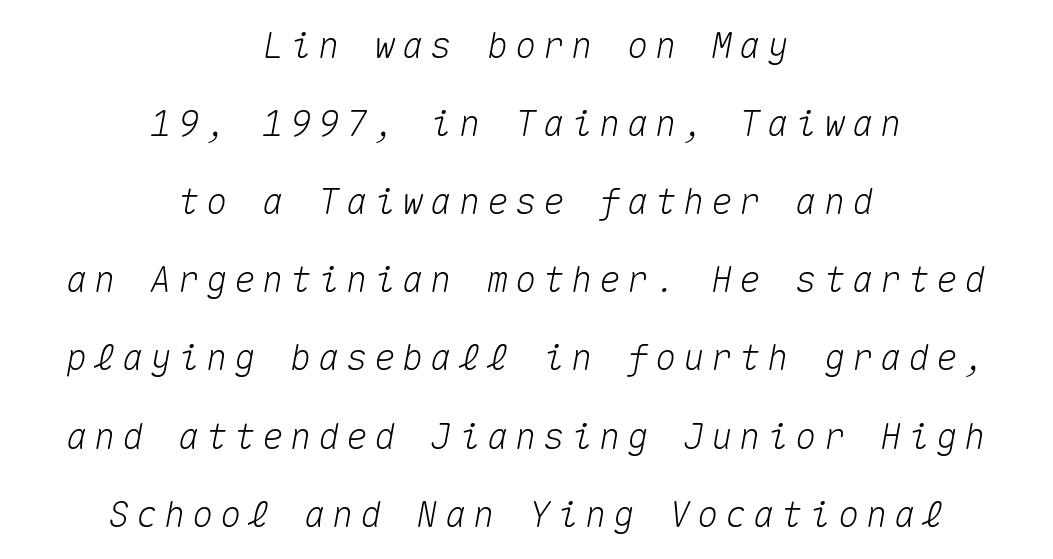
Q: Is the text italic (slanted)? A: Yes, it leans right by about 10 degrees.
Q: Is the text underlined? A: No.
Q: How is the paragraph aligned? A: Centered.
Q: Is the spacing between lines tight, normal or loose? A: Loose.
Q: Width (condensed, normal, or wide)? A: Normal.
Q: Stroke contrast? A: Medium.
Q: x-height? A: Medium.
Q: Monospaced? A: Yes.
